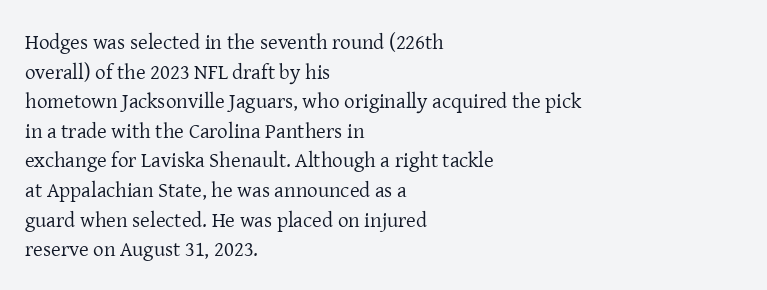
Quick note: underline off. Do the letters lean? They stand straight. The text block is weighted toward the left margin, trailing off unevenly rightward. This rendering leaves character spacing at its baseline value. Vertical spacing — default.
